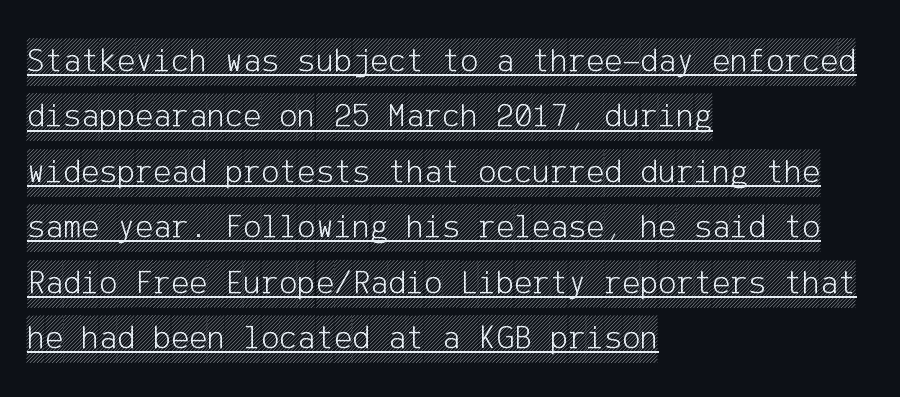
Q: Is the text italic (slanted)? A: No, it is upright.
Q: Is the text underlined? A: Yes.
Q: How is the paragraph aligned? A: Left-aligned.
Q: Is the spacing between letters normal or unusually wide? A: Normal.
Q: Is the spacing between lines tight, normal or loose? A: Normal.
Q: Width (condensed, normal, or wide)? A: Condensed.
Q: x-height? A: Large.
